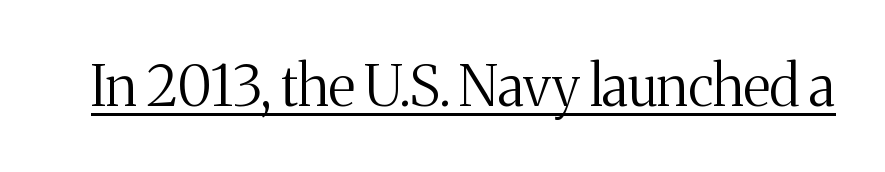
Q: Is the text bold? A: No.
Q: Is the text italic (slanted)? A: No, it is upright.
Q: Is the typeface a serif or a sans-serif typeface? A: Serif.
Q: Is the text underlined? A: Yes.
Q: Is the spacing between letters normal or unusually wide? A: Normal.
Q: Width (condensed, normal, or wide)? A: Normal.
Q: Stroke contrast? A: Medium.
Q: x-height? A: Medium.
Q: Monospaced? A: No.
